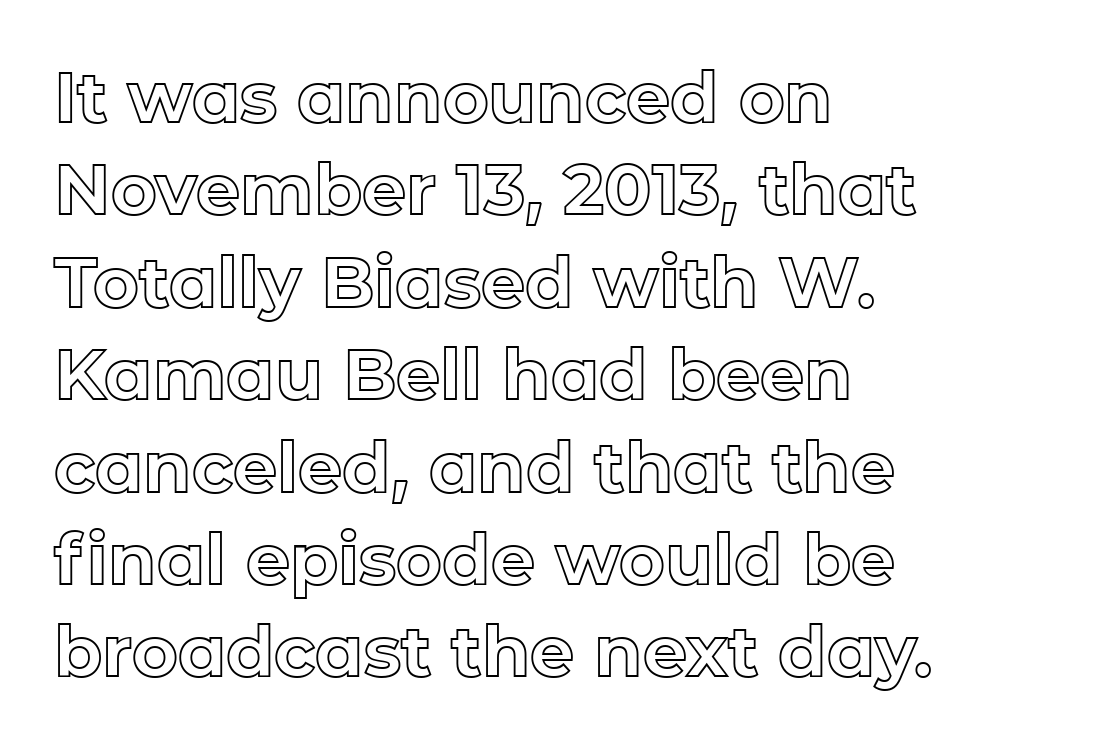
Q: Is the text italic (slanted)? A: No, it is upright.
Q: Is the text underlined? A: No.
Q: How is the paragraph aligned? A: Left-aligned.
Q: Is the spacing between letters normal or unusually wide? A: Normal.
Q: Is the spacing between lines tight, normal or loose? A: Normal.
Q: Width (condensed, normal, or wide)? A: Normal.
Q: x-height? A: Medium.
Q: Monospaced? A: No.
